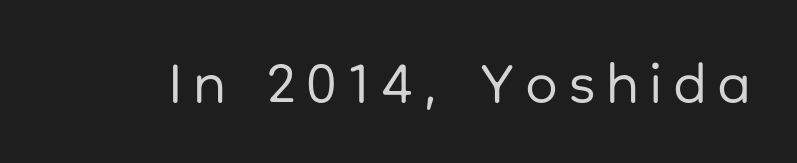
Character widths vary here, with narrow letters taking less room than wide ones. The weight tops out at a normal text grade. Serif or sans? Sans — the stroke terminals are bare. Any mark beneath the type? The region is blank. If you drew a line through each stem, it would be perfectly vertical.
